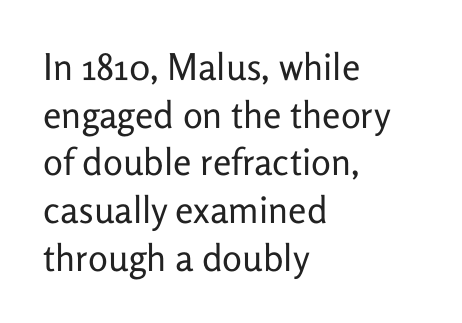
Q: Is the text bold? A: No.
Q: Is the text italic (slanted)? A: No, it is upright.
Q: Is the typeface a serif or a sans-serif typeface? A: Sans-serif.
Q: Is the text underlined? A: No.
Q: How is the paragraph aligned? A: Left-aligned.
Q: Is the spacing between letters normal or unusually wide? A: Normal.
Q: Is the spacing between lines tight, normal or loose? A: Normal.
Q: Width (condensed, normal, or wide)? A: Normal.
Q: Stroke contrast? A: Low.
Q: x-height? A: Medium.
Q: Monospaced? A: No.
